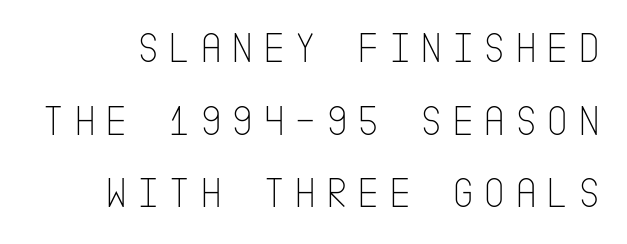
{"serif": "no", "italic": "no", "bold": "no", "weight": "thin", "width": "condensed", "stroke_contrast": "low", "x_height": "large", "underline": "no", "line_spacing": "normal", "line_spacing_ratio": 1.69, "letter_spacing": "wide", "letter_spacing_em": 0.21, "glyph_px": 43}
